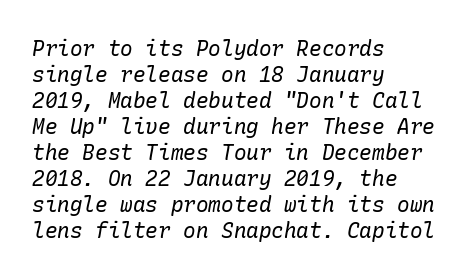
Q: Is the text bold? A: No.
Q: Is the text italic (slanted)? A: Yes, it leans right by about 10 degrees.
Q: Is the text underlined? A: No.
Q: How is the paragraph aligned? A: Left-aligned.
Q: Is the spacing between letters normal or unusually wide? A: Normal.
